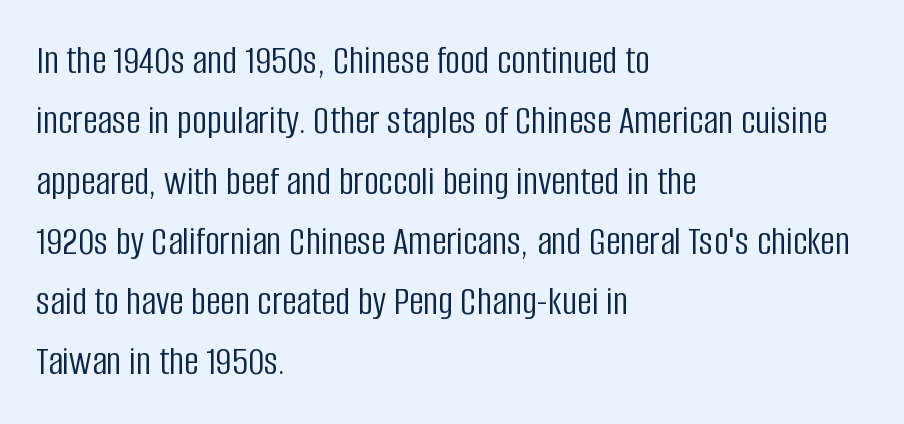
Q: Is the text bold? A: No.
Q: Is the text italic (slanted)? A: No, it is upright.
Q: Is the typeface a serif or a sans-serif typeface? A: Sans-serif.
Q: Is the text underlined? A: No.
Q: How is the paragraph aligned? A: Left-aligned.
Q: Is the spacing between letters normal or unusually wide? A: Normal.
Q: Is the spacing between lines tight, normal or loose? A: Normal.
Q: Width (condensed, normal, or wide)? A: Condensed.
Q: Stroke contrast? A: Low.
Q: x-height? A: Large.
Q: Monospaced? A: No.
